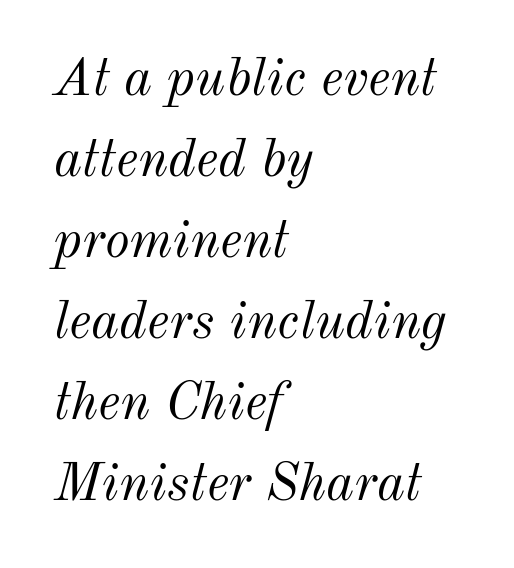
Q: Is the text bold? A: No.
Q: Is the text italic (slanted)? A: Yes, it leans right by about 12 degrees.
Q: Is the text underlined? A: No.
Q: How is the paragraph aligned? A: Left-aligned.
Q: Is the spacing between letters normal or unusually wide? A: Normal.
Q: Is the spacing between lines tight, normal or loose? A: Normal.
Q: Width (condensed, normal, or wide)? A: Normal.
Q: Stroke contrast? A: Medium.
Q: x-height? A: Small.
Q: Monospaced? A: No.
